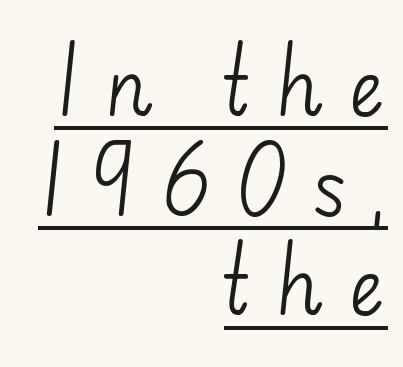
The image shows 75 px light sans-serif type; set right-aligned, normal line spacing (1.33x), unusually wide letter spacing (+0.35 em), underlined; low stroke contrast and a small x-height.
